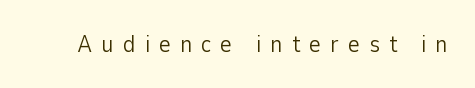
The image shows 24 px text type, upright; set unusually wide letter spacing (+0.36 em), not underlined.
